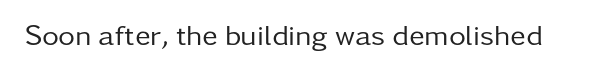
Does the lettering tilt? It doesn't — this is upright. Here the designer chose a conventional face with non-uniform glyph widths. Unmarked baselines from the first word to the last. Look at the tracking — it's just the regular setting, nothing added.
